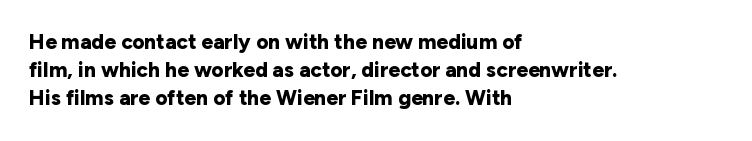
The image shows 21 px bold type, upright; set left-aligned, normal line spacing (1.34x), normal letter spacing, not underlined.
